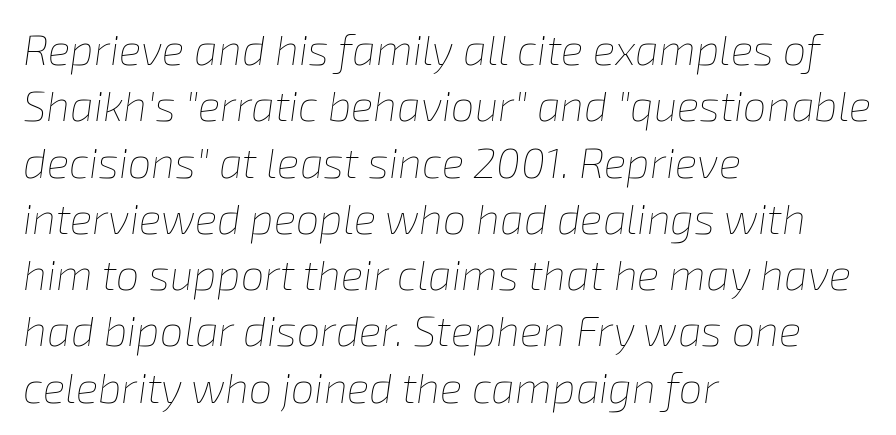
The passage shown is not underscored anywhere. A student would call this left alignment; a typographer would say flush left, rag right. Default kerning and tracking; the words read as compact shapes. The whole block is typeset with a tilt. Regular leading. The rendering uses natural spacing where letterforms have individual widths.
